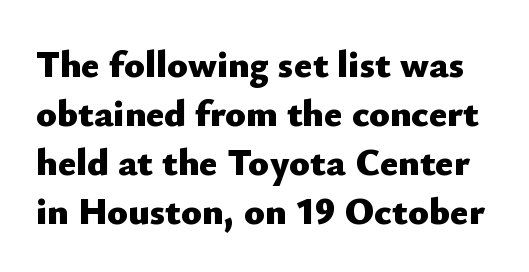
Q: Is the text bold? A: Yes.
Q: Is the text italic (slanted)? A: No, it is upright.
Q: Is the typeface a serif or a sans-serif typeface? A: Sans-serif.
Q: Is the text underlined? A: No.
Q: Is the spacing between letters normal or unusually wide? A: Normal.
Q: Is the spacing between lines tight, normal or loose? A: Normal.
Q: Width (condensed, normal, or wide)? A: Normal.
Q: Stroke contrast? A: Low.
Q: x-height? A: Small.
Q: Monospaced? A: No.
